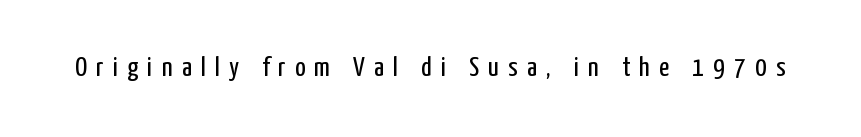
The image shows 28 px regular-weight, condensed sans-serif type, upright; set unusually wide letter spacing (+0.33 em), not underlined; low stroke contrast and a medium x-height.
